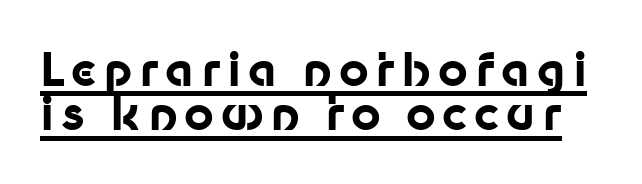
Q: Is the text bold? A: Yes.
Q: Is the text italic (slanted)? A: No, it is upright.
Q: Is the typeface a serif or a sans-serif typeface? A: Sans-serif.
Q: Is the text underlined? A: Yes.
Q: Is the spacing between lines tight, normal or loose? A: Tight.
Q: Width (condensed, normal, or wide)? A: Normal.
Q: Stroke contrast? A: Low.
Q: x-height? A: Medium.
Q: Monospaced? A: No.
